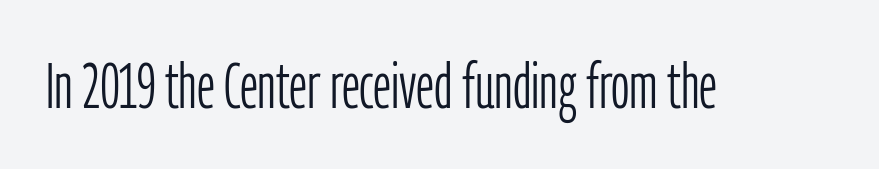
The image shows 64 px light, condensed sans-serif type, upright; set normal letter spacing, not underlined; low stroke contrast and a medium x-height.
